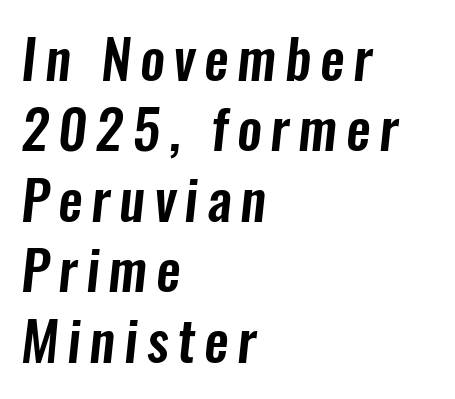
The image shows 55 px condensed sans-serif type; set left-aligned, normal line spacing (1.28x), not underlined; low stroke contrast and a medium x-height.
